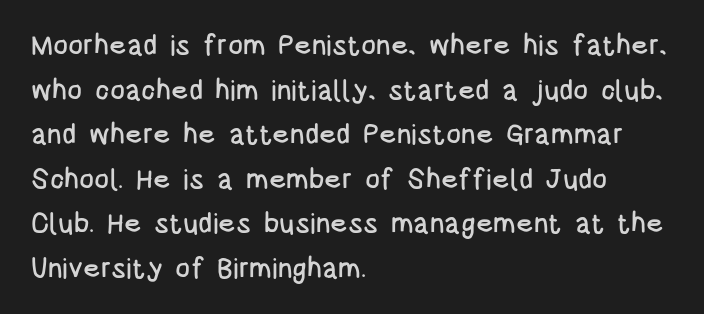
The image shows 28 px condensed sans-serif type, upright; set left-aligned, normal line spacing (1.59x), normal letter spacing, not underlined; low stroke contrast and a large x-height.
